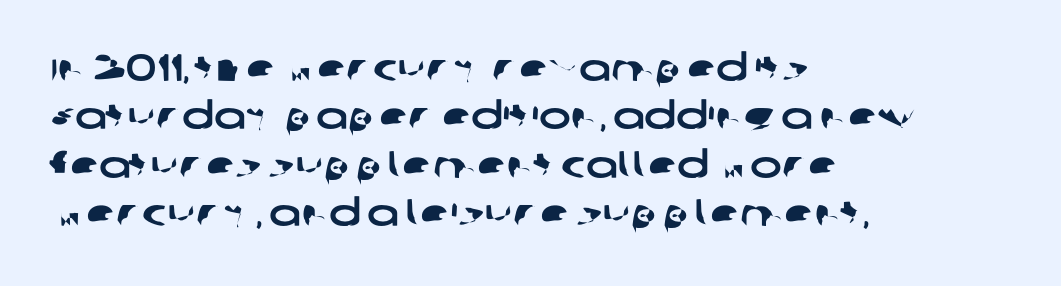
The passage shown is typed in a proportional face where columns would drift. Has an underline been added? It has not. The designer went with a sans here, leaving each stem footless. The rows are spaced the way most documents space them. Every row of glyphs begins at an identical x-position on the left.
